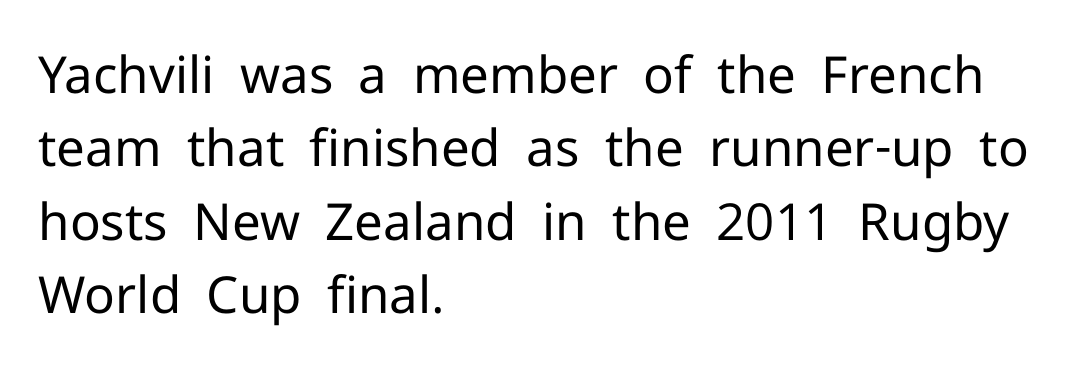
The image shows 51 px regular-weight sans-serif type, upright; set left-aligned, normal line spacing (1.44x), normal letter spacing, not underlined; low stroke contrast and a medium x-height.
